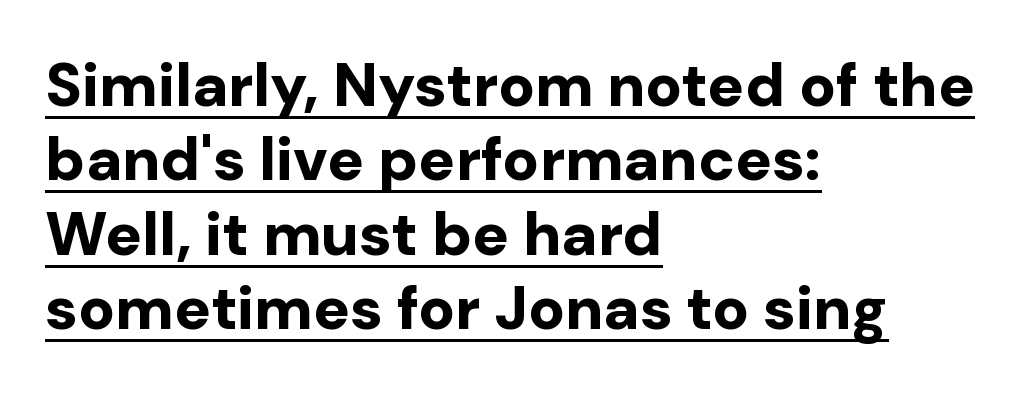
These lines were composed using upright roman letters. The strokes are fattened all the way to bold. Tracking here is standard; glyphs follow each other at the usual distance. Look at the bottom of the vertical strokes: they stop flat, with no serifs. Here the designer chose a conventional face with non-uniform glyph widths. The paragraph shown leans on its left margin.
